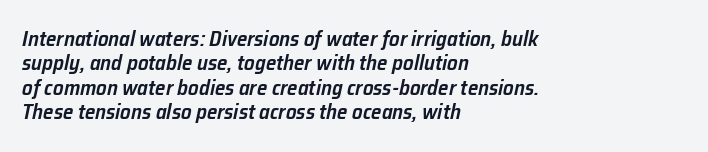
{"italic": "yes", "lean": "right", "slant_degrees": 12, "bold": "semi", "underline": "no", "align": "left", "line_spacing_ratio": 1.16, "letter_spacing": "normal", "letter_spacing_em": 0.0, "glyph_px": 21}
